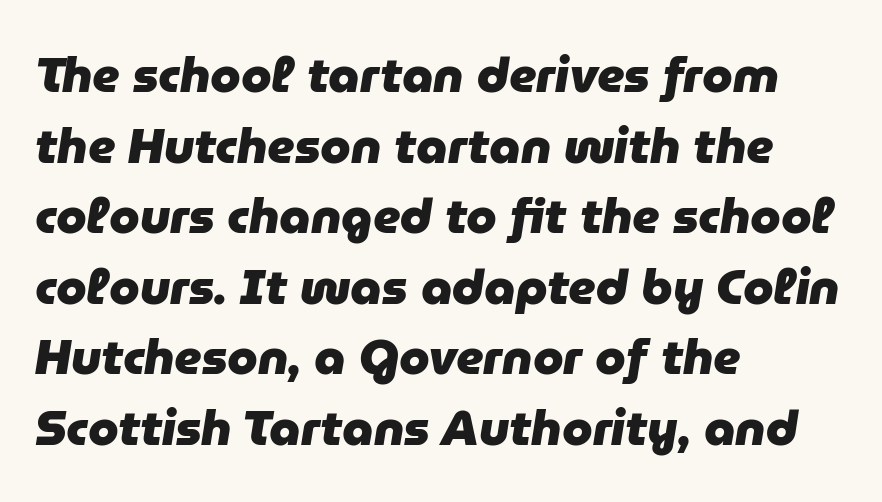
{"italic": "yes", "lean": "right", "slant_degrees": 9, "bold": "yes", "weight": "heavy", "width": "normal", "stroke_contrast": "low", "x_height": "medium", "monospaced": "no", "underline": "no", "align": "left", "line_spacing": "normal", "line_spacing_ratio": 1.44, "letter_spacing": "normal", "letter_spacing_em": 0.0, "glyph_px": 49}
